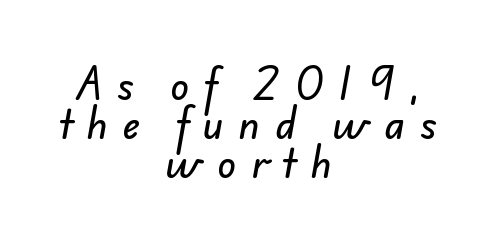
{"serif": "no", "width": "normal", "stroke_contrast": "low", "x_height": "small", "monospaced": "no", "underline": "no", "align": "center", "line_spacing": "tight", "line_spacing_ratio": 1.02, "letter_spacing": "wide", "letter_spacing_em": 0.39, "glyph_px": 38}
